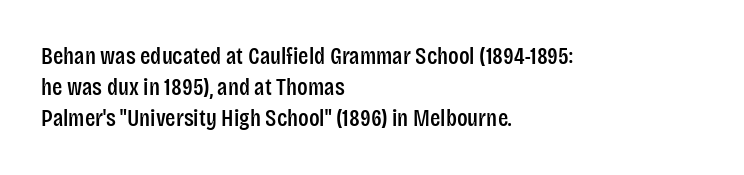
{"italic": "no", "underline": "no", "align": "left", "line_spacing": "normal", "line_spacing_ratio": 1.3, "letter_spacing": "normal", "letter_spacing_em": 0.0, "glyph_px": 24}
